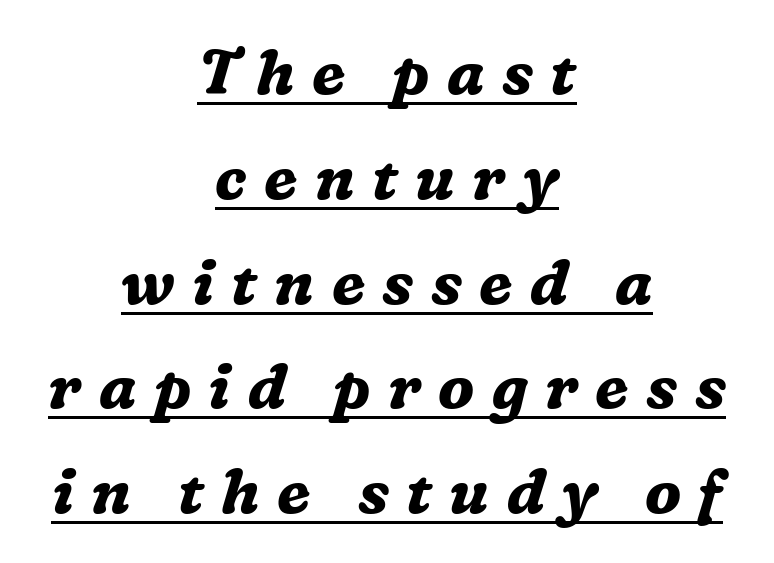
Q: Is the text bold? A: Yes.
Q: Is the text italic (slanted)? A: Yes, it leans right by about 16 degrees.
Q: Is the typeface a serif or a sans-serif typeface? A: Serif.
Q: Is the text underlined? A: Yes.
Q: How is the paragraph aligned? A: Centered.
Q: Is the spacing between letters normal or unusually wide? A: Unusually wide.
Q: Is the spacing between lines tight, normal or loose? A: Normal.
Q: Width (condensed, normal, or wide)? A: Normal.
Q: Stroke contrast? A: Medium.
Q: x-height? A: Medium.
Q: Monospaced? A: No.
